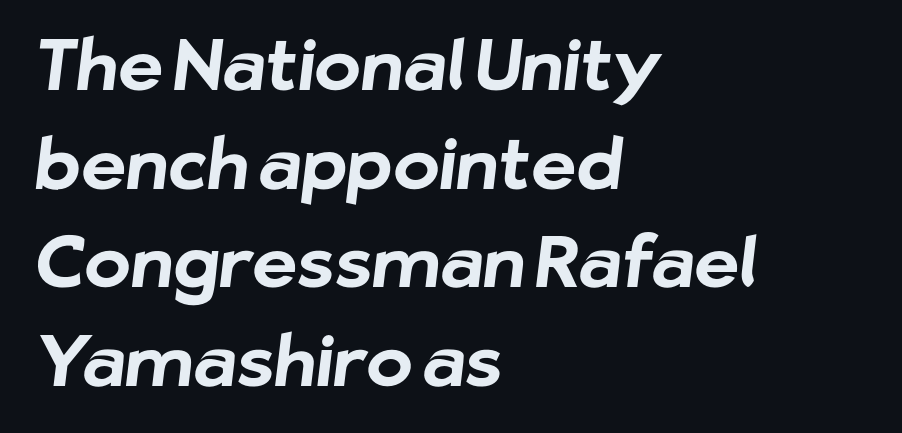
{"serif": "no", "bold": "yes", "weight": "bold", "width": "normal", "stroke_contrast": "low", "x_height": "medium", "monospaced": "no", "underline": "no", "align": "left", "line_spacing": "normal", "line_spacing_ratio": 1.41, "letter_spacing": "normal", "letter_spacing_em": 0.0, "glyph_px": 70}
